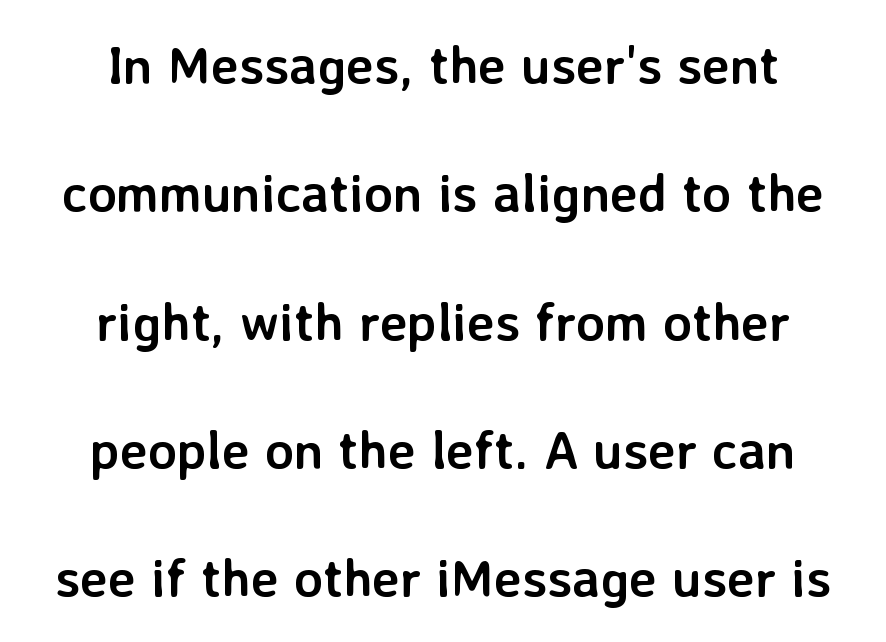
Q: Is the text bold? A: Yes.
Q: Is the text italic (slanted)? A: No, it is upright.
Q: Is the typeface a serif or a sans-serif typeface? A: Sans-serif.
Q: Is the text underlined? A: No.
Q: How is the paragraph aligned? A: Centered.
Q: Is the spacing between letters normal or unusually wide? A: Normal.
Q: Is the spacing between lines tight, normal or loose? A: Loose.
Q: Width (condensed, normal, or wide)? A: Normal.
Q: Stroke contrast? A: Low.
Q: x-height? A: Medium.
Q: Monospaced? A: No.
